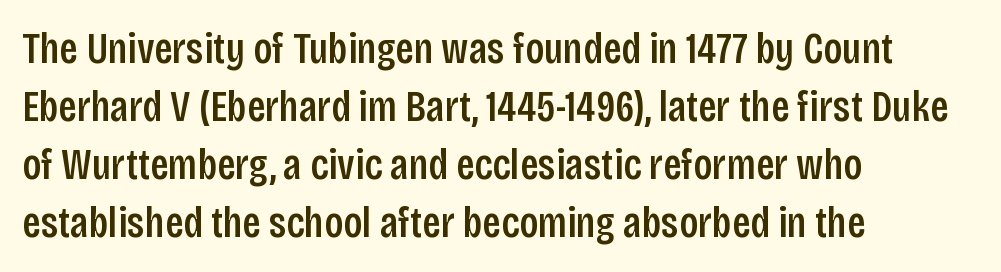
Q: Is the text italic (slanted)? A: No, it is upright.
Q: Is the typeface a serif or a sans-serif typeface? A: Sans-serif.
Q: Is the text underlined? A: No.
Q: How is the paragraph aligned? A: Left-aligned.
Q: Is the spacing between letters normal or unusually wide? A: Normal.
Q: Is the spacing between lines tight, normal or loose? A: Normal.
Q: Width (condensed, normal, or wide)? A: Condensed.
Q: Stroke contrast? A: Low.
Q: x-height? A: Large.
Q: Monospaced? A: No.
